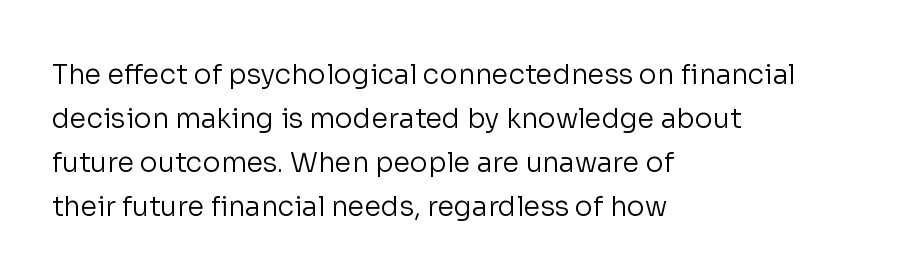
{"italic": "no", "bold": "no", "underline": "no", "align": "left", "line_spacing": "normal", "line_spacing_ratio": 1.63, "letter_spacing": "normal", "letter_spacing_em": 0.0, "glyph_px": 27}
